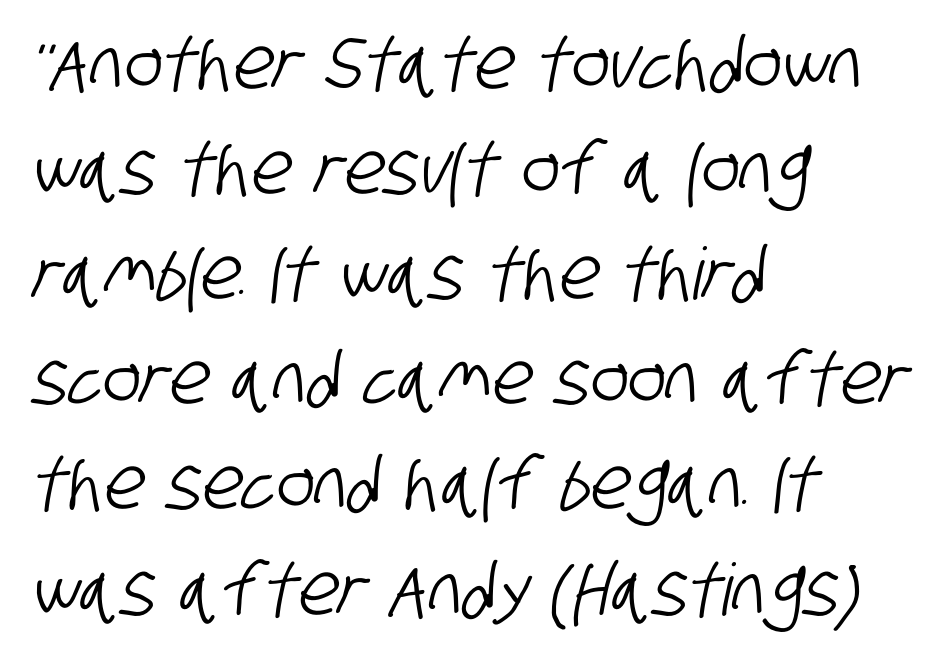
Q: Is the typeface a serif or a sans-serif typeface? A: Sans-serif.
Q: Is the text underlined? A: No.
Q: How is the paragraph aligned? A: Left-aligned.
Q: Is the spacing between letters normal or unusually wide? A: Normal.
Q: Is the spacing between lines tight, normal or loose? A: Normal.
Q: Width (condensed, normal, or wide)? A: Condensed.
Q: Stroke contrast? A: Low.
Q: x-height? A: Large.
Q: Monospaced? A: No.
